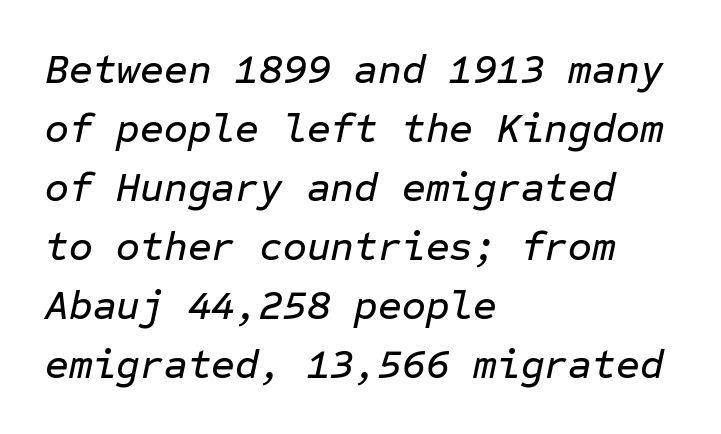
Q: Is the text italic (slanted)? A: Yes, it leans right by about 12 degrees.
Q: Is the text underlined? A: No.
Q: How is the paragraph aligned? A: Left-aligned.
Q: Is the spacing between letters normal or unusually wide? A: Normal.
Q: Is the spacing between lines tight, normal or loose? A: Normal.
Q: Width (condensed, normal, or wide)? A: Normal.
Q: Stroke contrast? A: Low.
Q: x-height? A: Medium.
Q: Monospaced? A: Yes.
